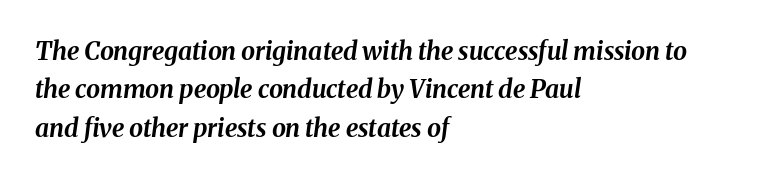
{"italic": "yes", "lean": "right", "slant_degrees": 8, "bold": "yes", "underline": "no", "align": "left", "line_spacing": "normal", "line_spacing_ratio": 1.54, "letter_spacing": "normal", "letter_spacing_em": 0.0, "glyph_px": 25}
